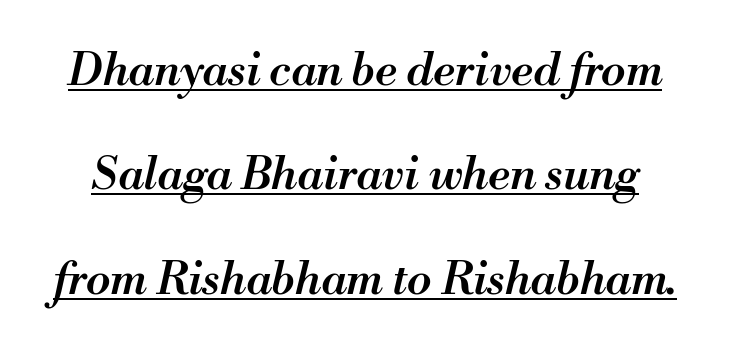
{"italic": "yes", "lean": "right", "slant_degrees": 13, "bold": "semi", "weight": "semibold", "width": "normal", "stroke_contrast": "medium", "x_height": "small", "monospaced": "no", "underline": "yes", "line_spacing": "loose", "line_spacing_ratio": 2.32, "letter_spacing": "normal", "letter_spacing_em": 0.0, "glyph_px": 45}
